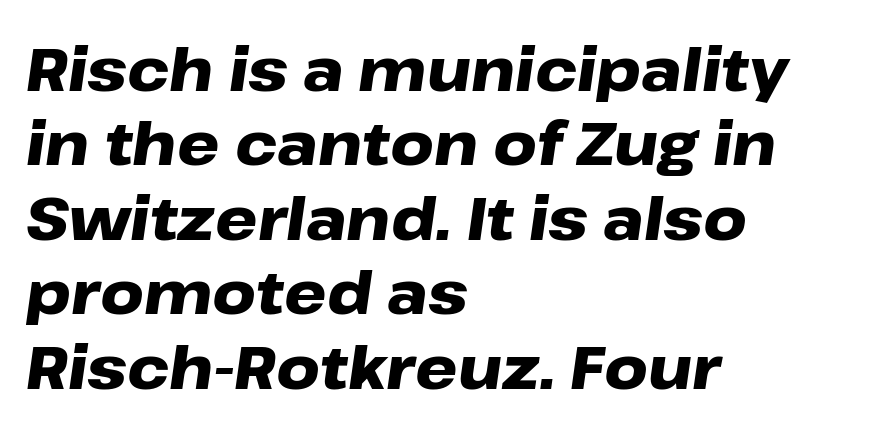
The image shows 60 px heavy, wide type, italic (leaning right); set left-aligned, line spacing 1.24x, normal letter spacing, not underlined; low stroke contrast and a medium x-height.
